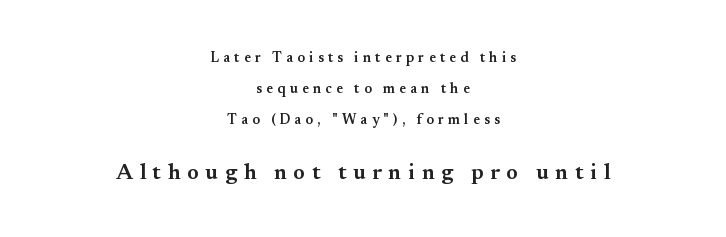
Stems and bowls a touch heavier than normal — semibold. There is plenty of visible air inserted between adjacent glyphs. If you drew a line through each stem, it would be perfectly vertical. Unmarked baselines from the first word to the last.
